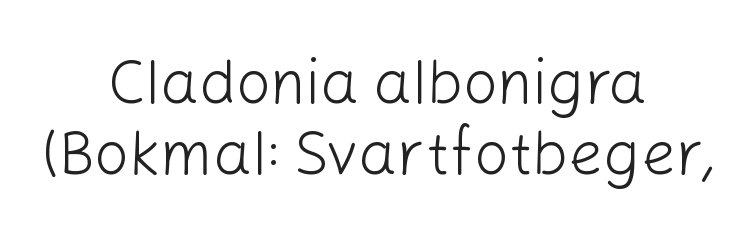
What stands out about the letter spacing? Nothing — it is the standard amount. The characters display no serif detailing; their extremities are plain. Typeset on center — no edge is straight. The letters stand straight up with perfectly vertical stems. Is this a heavy cut? Hardly; it is regular or lighter. Proportional: the letters do not fall into vertical columns.
